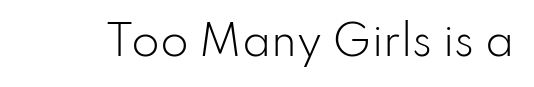
Every character sits straight up, as roman type does. Spacing verdict: proportional, widths tailored to each character. Standard letterfit; no display-style spreading of the glyphs. Ink coverage per letter is moderate at most. The words here are not underlined. No feet cap the strokes, marking this as sans-serif type.
